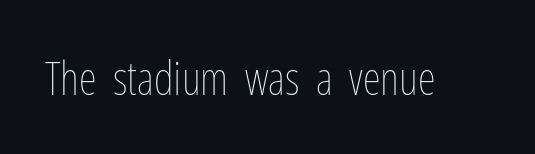
Q: Is the text bold? A: No.
Q: Is the text italic (slanted)? A: No, it is upright.
Q: Is the text underlined? A: No.
Q: Is the spacing between letters normal or unusually wide? A: Normal.
Q: Width (condensed, normal, or wide)? A: Condensed.
Q: Stroke contrast? A: Low.
Q: x-height? A: Medium.
Q: Monospaced? A: No.
